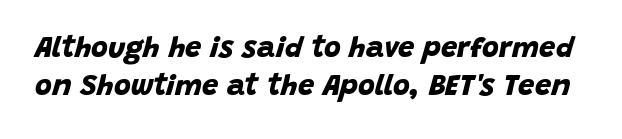
The image shows 29 px bold sans-serif type; set normal line spacing (1.32x), normal letter spacing, not underlined; low stroke contrast and a large x-height.
